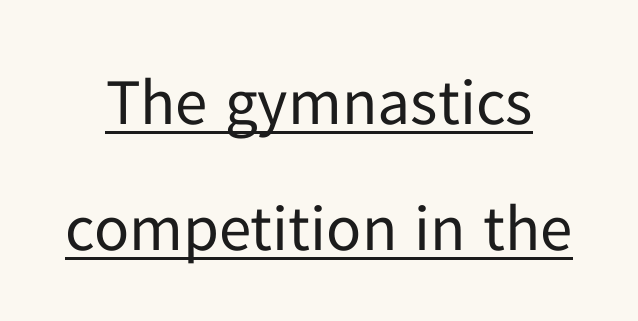
The image shows 65 px regular-weight sans-serif type, upright; set loose line spacing (1.94x), normal letter spacing, underlined; low stroke contrast and a medium x-height.
